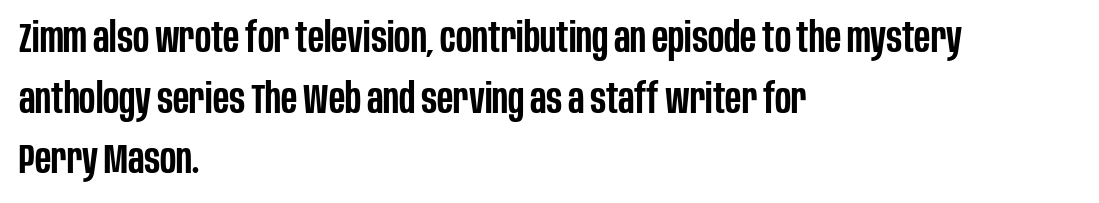
{"serif": "no", "italic": "no", "bold": "semi", "weight": "semibold", "width": "condensed", "stroke_contrast": "low", "x_height": "large", "monospaced": "no", "underline": "no", "align": "left", "line_spacing": "normal", "line_spacing_ratio": 1.48, "letter_spacing": "normal", "letter_spacing_em": 0.0, "glyph_px": 41}
